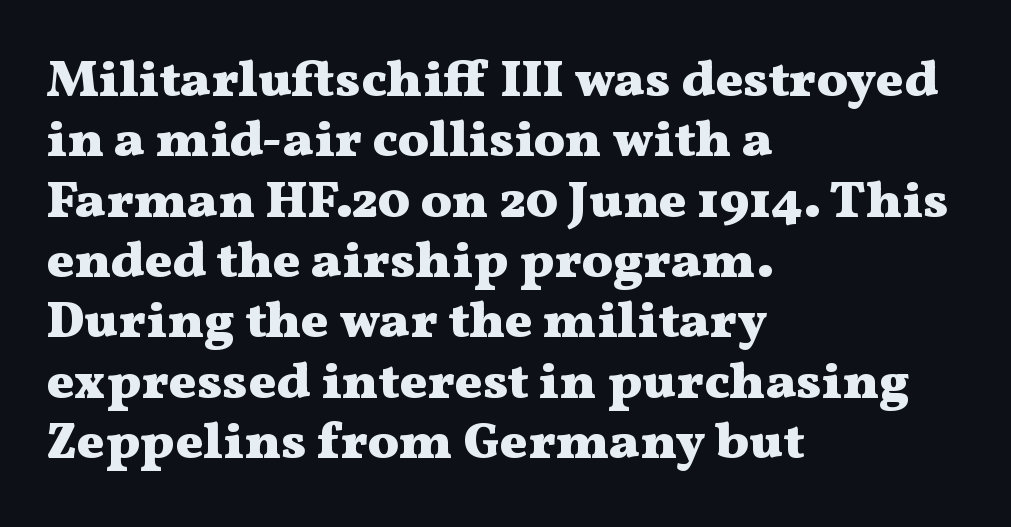
{"serif": "yes", "italic": "no", "bold": "yes", "weight": "heavy", "width": "wide", "stroke_contrast": "medium", "x_height": "medium", "monospaced": "no", "underline": "no", "align": "left", "line_spacing_ratio": 1.16, "letter_spacing": "normal", "letter_spacing_em": 0.0, "glyph_px": 52}
